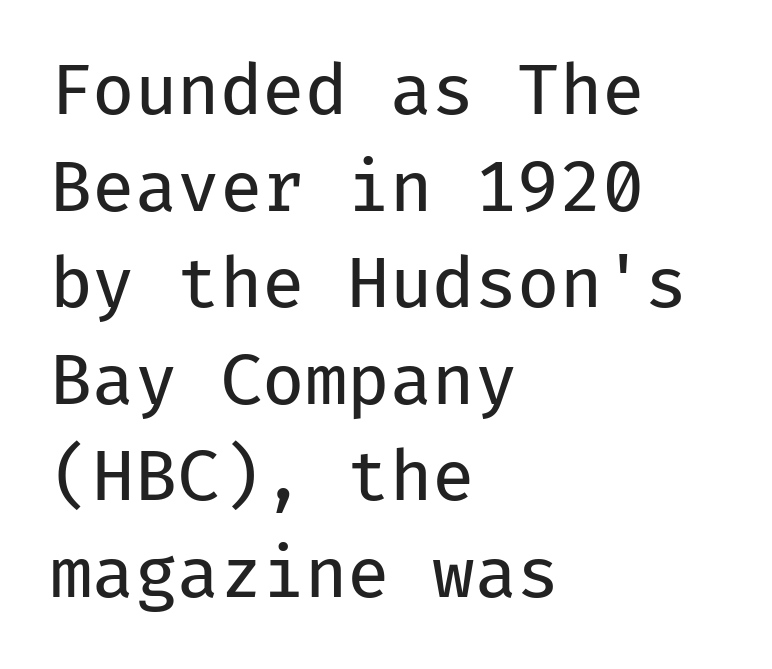
{"serif": "no", "italic": "no", "bold": "no", "weight": "regular", "width": "normal", "stroke_contrast": "low", "x_height": "medium", "monospaced": "yes", "underline": "no", "align": "left", "line_spacing": "normal", "line_spacing_ratio": 1.4, "letter_spacing": "normal", "letter_spacing_em": 0.0, "glyph_px": 69}
